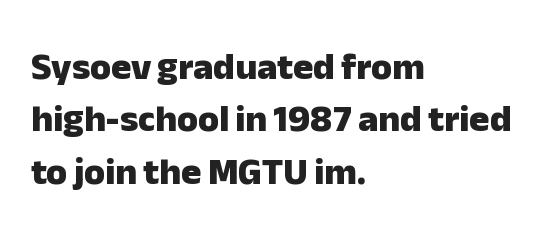
{"serif": "no", "italic": "no", "bold": "yes", "weight": "heavy", "width": "normal", "stroke_contrast": "low", "x_height": "medium", "monospaced": "no", "underline": "no", "align": "left", "line_spacing": "normal", "line_spacing_ratio": 1.38, "letter_spacing": "normal", "letter_spacing_em": 0.0, "glyph_px": 38}
